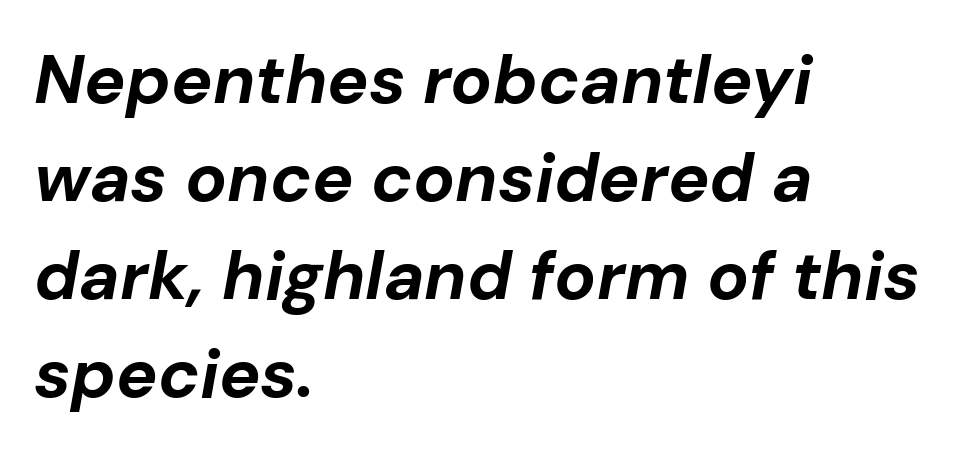
Strong, thick strokes mark this as bold type. The tracking reads as untouched default to a designer's eye. The passage shown stacks its lines at a standard gap. All the whitespace from short lines collects on the right.
